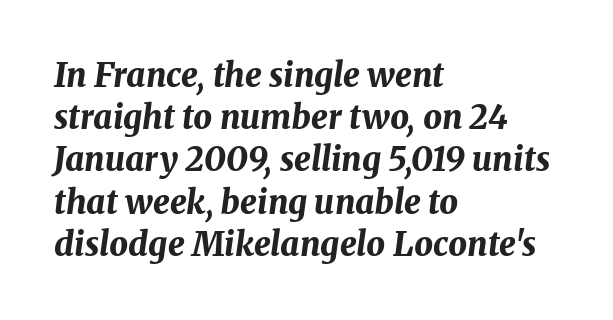
The image shows 33 px bold type, italic (leaning right); set left-aligned, normal line spacing (1.28x), normal letter spacing, not underlined; medium stroke contrast and a medium x-height.
